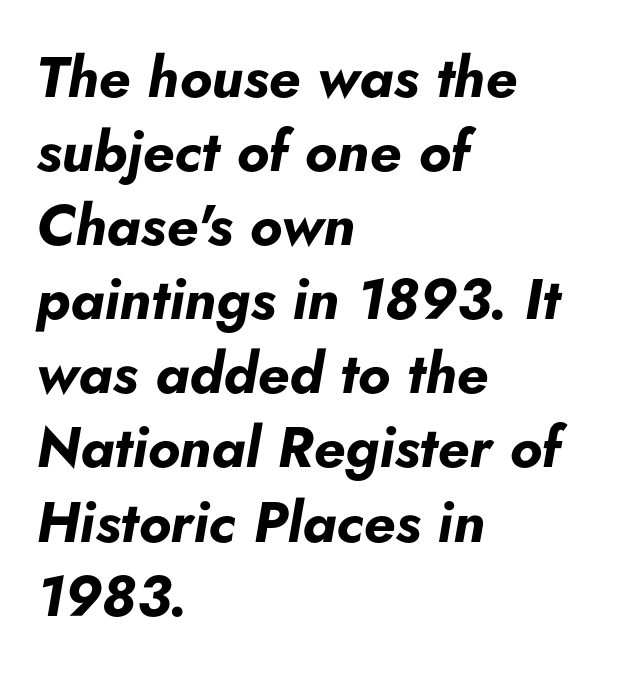
The image shows 57 px bold type, italic (leaning right); set left-aligned, normal line spacing (1.3x), normal letter spacing, not underlined; low stroke contrast and a small x-height.
